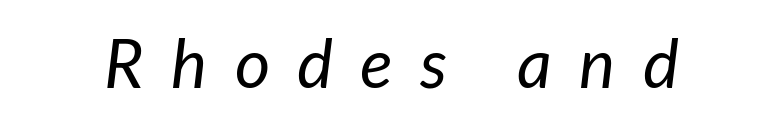
{"italic": "yes", "lean": "right", "slant_degrees": 7, "bold": "no", "weight": "regular", "width": "normal", "stroke_contrast": "low", "x_height": "medium", "monospaced": "no", "underline": "no", "letter_spacing": "wide", "letter_spacing_em": 0.4, "glyph_px": 68}
